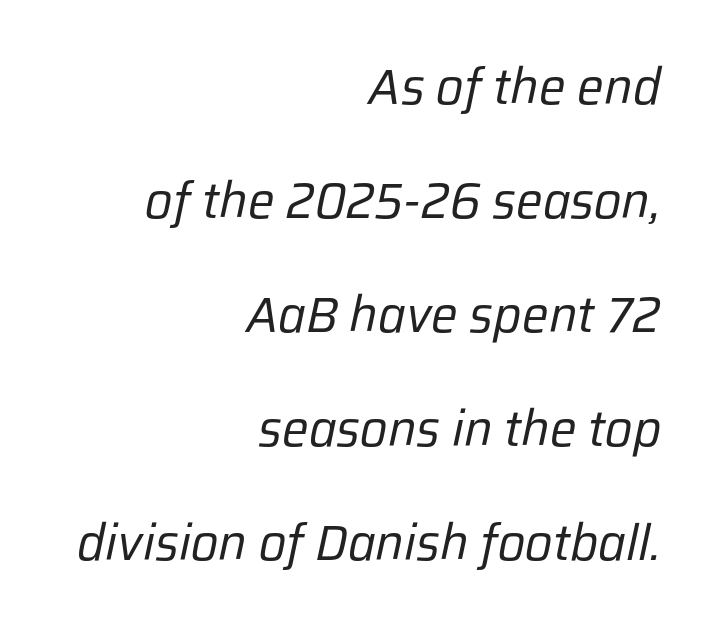
{"italic": "yes", "lean": "right", "slant_degrees": 12, "bold": "no", "weight": "regular", "width": "normal", "stroke_contrast": "low", "x_height": "medium", "monospaced": "no", "underline": "no", "align": "right", "line_spacing": "loose", "line_spacing_ratio": 2.28, "letter_spacing": "normal", "letter_spacing_em": 0.0, "glyph_px": 50}
